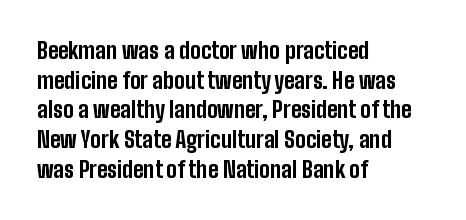
Q: Is the text bold? A: Yes.
Q: Is the text italic (slanted)? A: No, it is upright.
Q: Is the text underlined? A: No.
Q: How is the paragraph aligned? A: Left-aligned.
Q: Is the spacing between letters normal or unusually wide? A: Normal.
Q: Is the spacing between lines tight, normal or loose? A: Normal.
